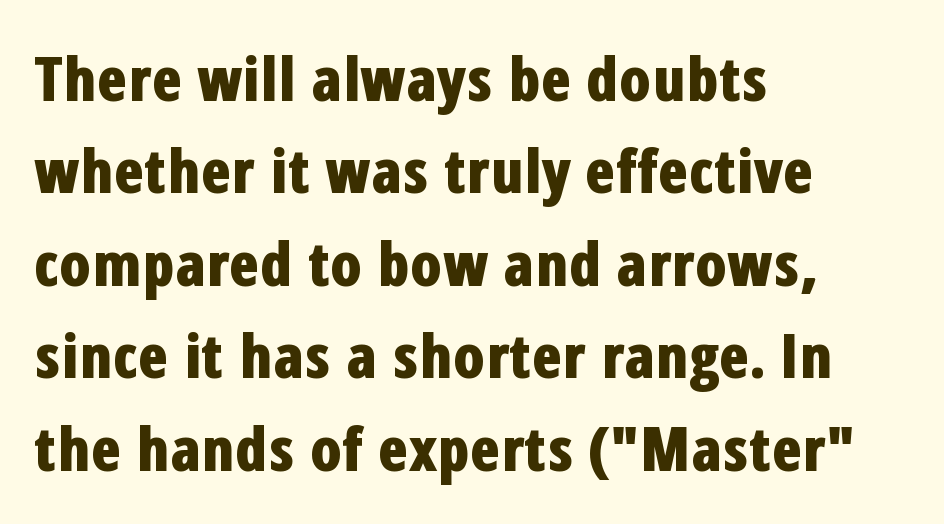
Q: Is the text bold? A: Yes.
Q: Is the text italic (slanted)? A: No, it is upright.
Q: Is the typeface a serif or a sans-serif typeface? A: Sans-serif.
Q: Is the text underlined? A: No.
Q: How is the paragraph aligned? A: Left-aligned.
Q: Is the spacing between letters normal or unusually wide? A: Normal.
Q: Is the spacing between lines tight, normal or loose? A: Normal.
Q: Width (condensed, normal, or wide)? A: Condensed.
Q: Stroke contrast? A: Low.
Q: x-height? A: Medium.
Q: Monospaced? A: No.
